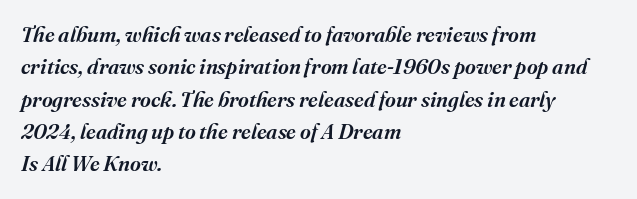
Q: Is the text italic (slanted)? A: Yes, it leans right by about 16 degrees.
Q: Is the text underlined? A: No.
Q: How is the paragraph aligned? A: Left-aligned.
Q: Is the spacing between letters normal or unusually wide? A: Normal.
Q: Is the spacing between lines tight, normal or loose? A: Normal.
